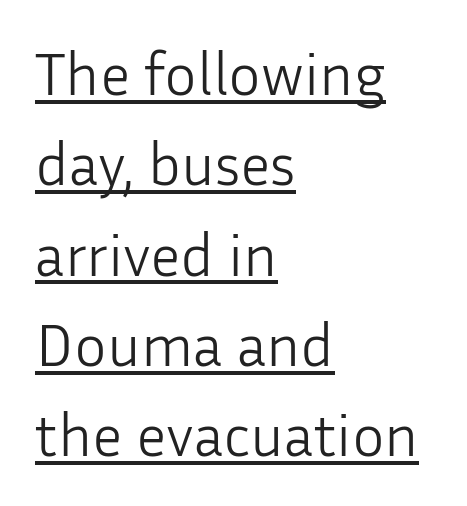
Leading: standard. The setting favours the left margin, as ordinary paragraphs usually do. The words here are underlined. The tracking reads as untouched default to a designer's eye. The weight tops out at a normal text grade. Here the designer chose a conventional face with non-uniform glyph widths.
